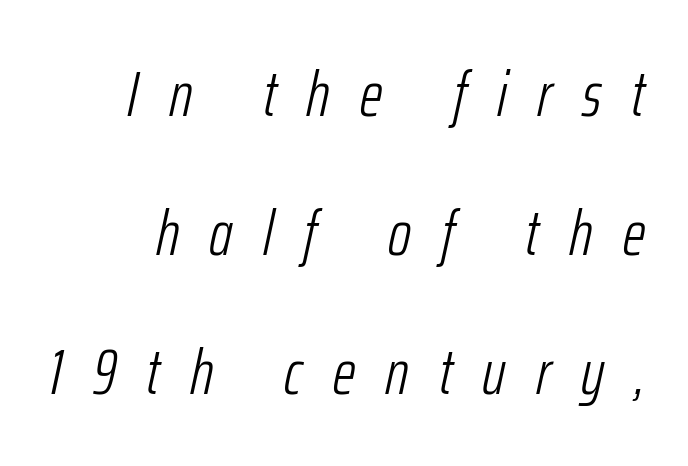
The image shows 64 px light, condensed type, italic (leaning right); set loose line spacing (2.17x), unusually wide letter spacing (+0.47 em), not underlined; low stroke contrast and a medium x-height.
